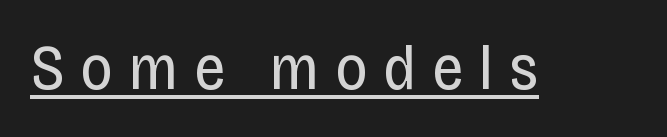
{"serif": "no", "italic": "no", "bold": "no", "weight": "regular", "width": "condensed", "stroke_contrast": "low", "x_height": "large", "monospaced": "no", "underline": "yes", "letter_spacing": "wide", "letter_spacing_em": 0.25, "glyph_px": 63}
